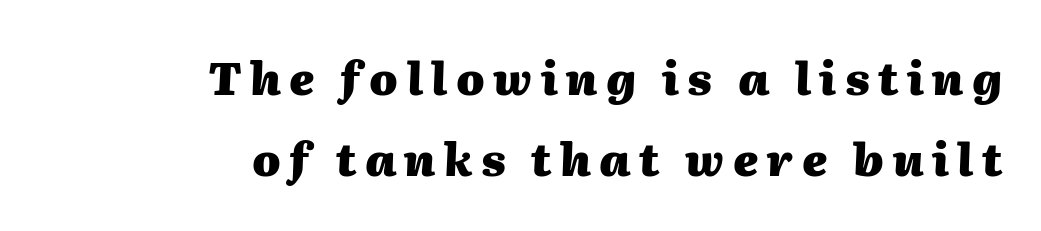
{"italic": "yes", "lean": "right", "slant_degrees": 2, "bold": "yes", "weight": "heavy", "width": "normal", "stroke_contrast": "medium", "x_height": "medium", "monospaced": "no", "underline": "no", "align": "right", "line_spacing_ratio": 1.8, "glyph_px": 45}
